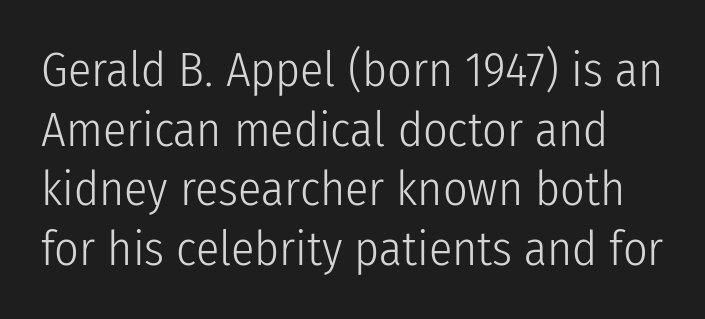
Q: Is the text bold? A: No.
Q: Is the text italic (slanted)? A: No, it is upright.
Q: Is the typeface a serif or a sans-serif typeface? A: Sans-serif.
Q: Is the text underlined? A: No.
Q: Is the spacing between letters normal or unusually wide? A: Normal.
Q: Width (condensed, normal, or wide)? A: Condensed.
Q: Stroke contrast? A: Low.
Q: x-height? A: Medium.
Q: Monospaced? A: No.
